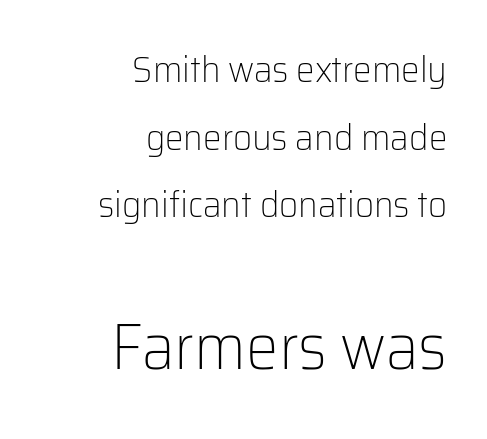
{"serif": "no", "italic": "no", "bold": "no", "weight": "light", "width": "normal", "stroke_contrast": "low", "x_height": "medium", "monospaced": "no", "underline": "no", "align": "right", "line_spacing_ratio": 1.83, "letter_spacing": "normal", "letter_spacing_em": 0.0, "larger_block": "second", "size_ratio": 1.76, "glyph_px": 65}
